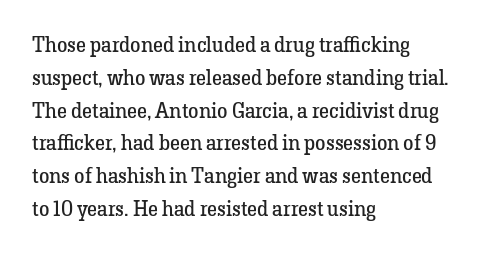
The image shows 21 px text type, upright; set left-aligned, normal line spacing (1.56x), normal letter spacing, not underlined.
